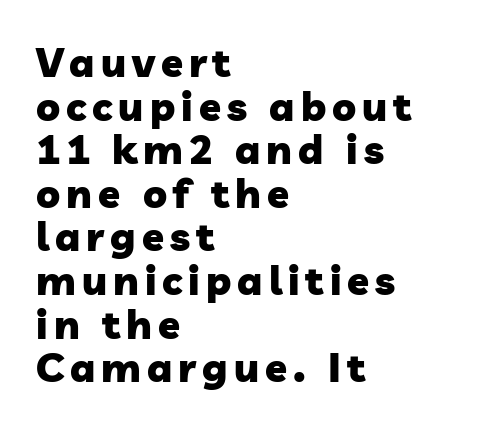
Q: Is the text bold? A: Yes.
Q: Is the typeface a serif or a sans-serif typeface? A: Sans-serif.
Q: Is the text underlined? A: No.
Q: How is the paragraph aligned? A: Left-aligned.
Q: Is the spacing between lines tight, normal or loose? A: Tight.
Q: Width (condensed, normal, or wide)? A: Normal.
Q: Stroke contrast? A: Low.
Q: x-height? A: Medium.
Q: Monospaced? A: No.
